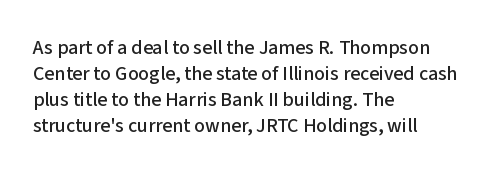
Q: Is the text italic (slanted)? A: No, it is upright.
Q: Is the text underlined? A: No.
Q: How is the paragraph aligned? A: Left-aligned.
Q: Is the spacing between letters normal or unusually wide? A: Normal.
Q: Is the spacing between lines tight, normal or loose? A: Normal.
